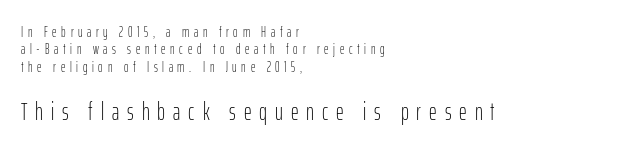
Q: Is the text bold? A: No.
Q: Is the text italic (slanted)? A: No, it is upright.
Q: Is the text underlined? A: No.
Q: How is the paragraph aligned? A: Left-aligned.
Q: Is the spacing between letters normal or unusually wide? A: Unusually wide.
Q: Which block of text is set in a larger size, the first (top) or the second (bottom)? A: The second (bottom) one.
